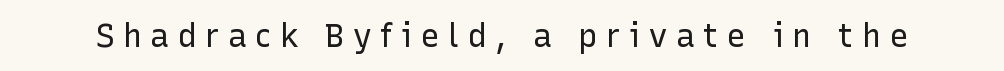
The image shows 32 px regular-weight sans-serif type, upright; set unusually wide letter spacing (+0.26 em), not underlined; low stroke contrast and a medium x-height.
